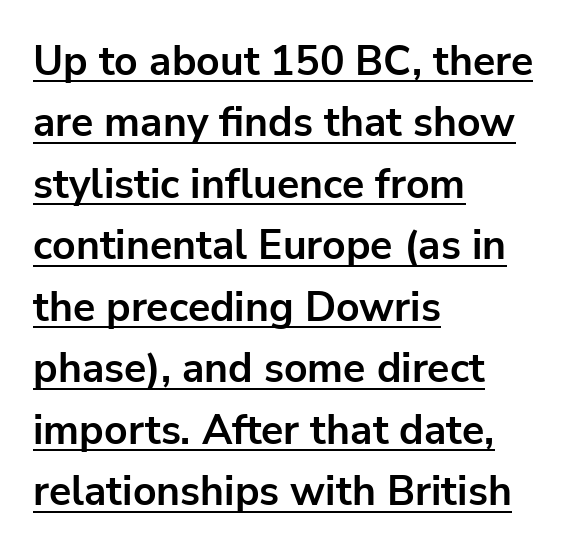
Q: Is the text bold? A: Yes.
Q: Is the text italic (slanted)? A: No, it is upright.
Q: Is the typeface a serif or a sans-serif typeface? A: Sans-serif.
Q: Is the text underlined? A: Yes.
Q: How is the paragraph aligned? A: Left-aligned.
Q: Is the spacing between letters normal or unusually wide? A: Normal.
Q: Is the spacing between lines tight, normal or loose? A: Normal.
Q: Width (condensed, normal, or wide)? A: Normal.
Q: Stroke contrast? A: Low.
Q: x-height? A: Medium.
Q: Monospaced? A: No.
